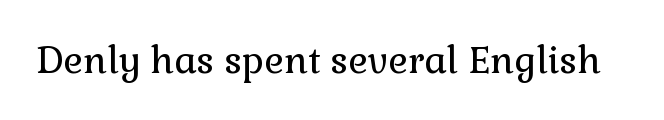
A typesetter would call this zero additional tracking. No chunkiness to these letters — they're not bold. Ordinary non-slanted type is in use. Type style note: has serifs.
